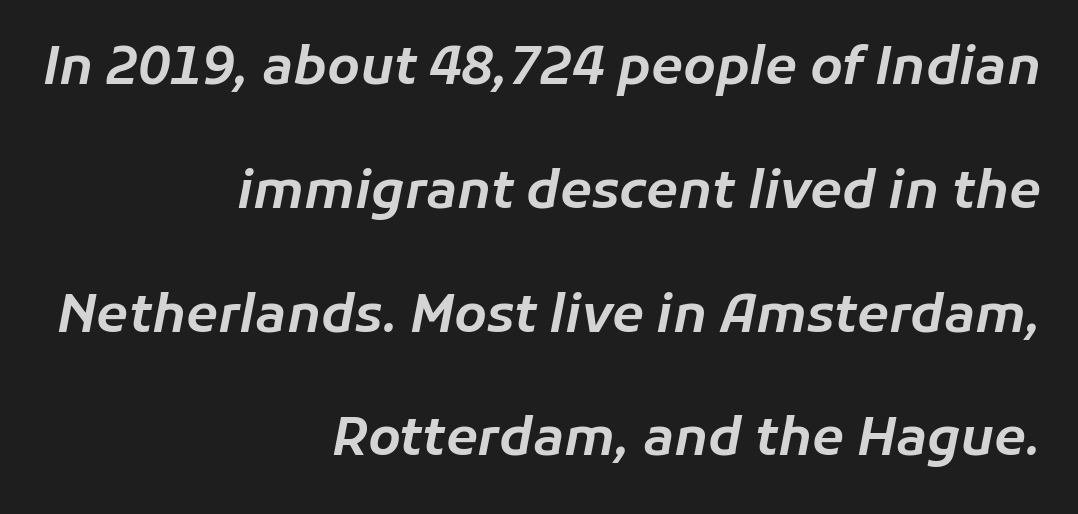
Nobody touched the tracking dial on this one. The typography opts for an oblique posture over an upright one. If you drew a ruler down the right edge, every line would touch it. Interline gaps are noticeably wide in this sample.
